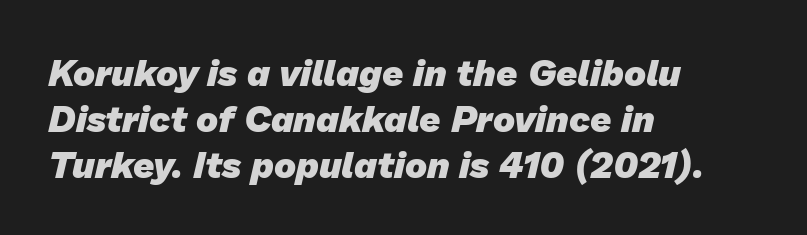
The image shows 37 px heavy sans-serif type; set left-aligned, line spacing 1.24x, normal letter spacing, not underlined; low stroke contrast and a medium x-height.
